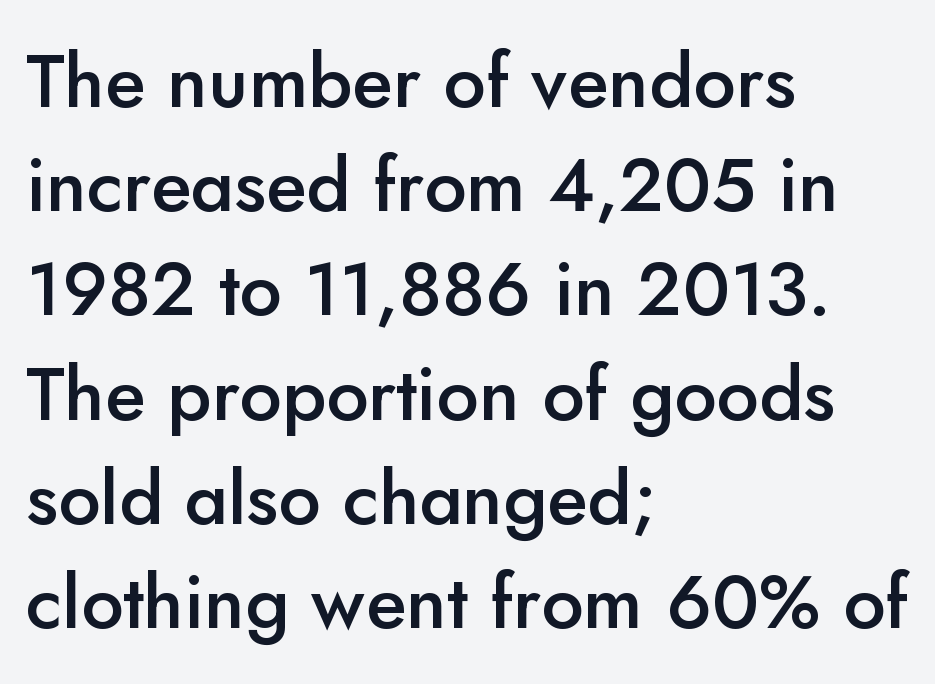
{"serif": "no", "italic": "no", "bold": "semi", "weight": "semibold", "width": "normal", "stroke_contrast": "low", "x_height": "small", "monospaced": "no", "underline": "no", "align": "left", "line_spacing": "normal", "line_spacing_ratio": 1.39, "letter_spacing": "normal", "letter_spacing_em": 0.0, "glyph_px": 75}
